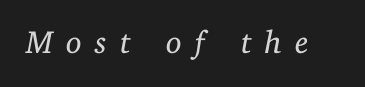
The rendering shows small feet on the letterforms — a serif design. Is the type heavy? It reads as light-to-regular instead. Underlining? Definitely not there. The face used here has a pronounced slope to its letters. The letterforms stand isolated, each surrounded by extra space.
